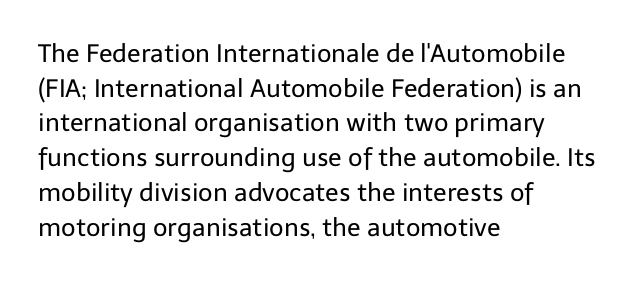
Q: Is the text bold? A: No.
Q: Is the text italic (slanted)? A: No, it is upright.
Q: Is the text underlined? A: No.
Q: How is the paragraph aligned? A: Left-aligned.
Q: Is the spacing between letters normal or unusually wide? A: Normal.
Q: Is the spacing between lines tight, normal or loose? A: Normal.
